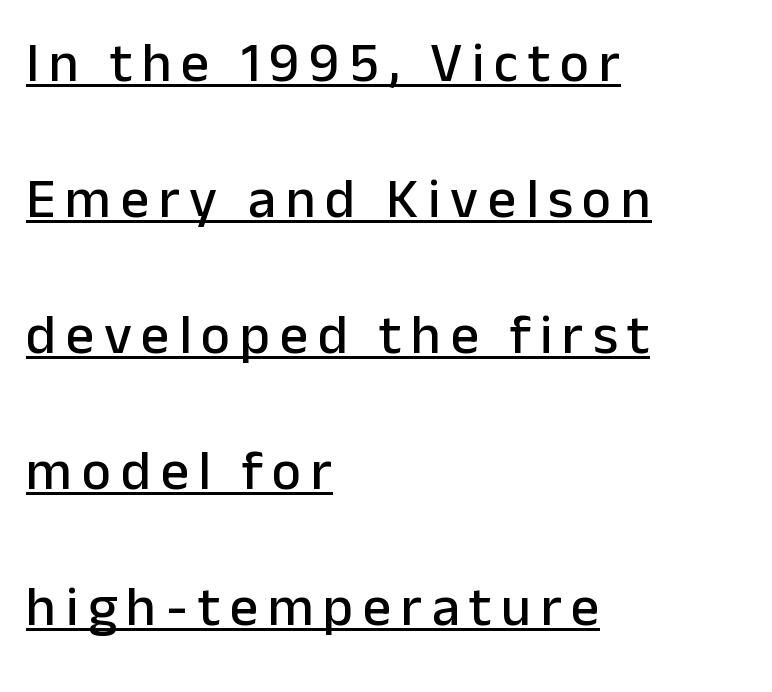
Q: Is the text italic (slanted)? A: No, it is upright.
Q: Is the typeface a serif or a sans-serif typeface? A: Sans-serif.
Q: Is the text underlined? A: Yes.
Q: How is the paragraph aligned? A: Left-aligned.
Q: Is the spacing between lines tight, normal or loose? A: Loose.
Q: Width (condensed, normal, or wide)? A: Normal.
Q: Stroke contrast? A: Low.
Q: x-height? A: Medium.
Q: Monospaced? A: No.
